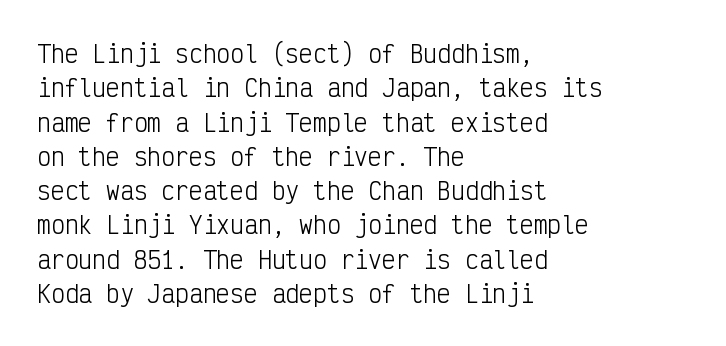
Q: Is the text bold? A: No.
Q: Is the text italic (slanted)? A: No, it is upright.
Q: Is the text underlined? A: No.
Q: How is the paragraph aligned? A: Left-aligned.
Q: Is the spacing between letters normal or unusually wide? A: Normal.
Q: Is the spacing between lines tight, normal or loose? A: Normal.
